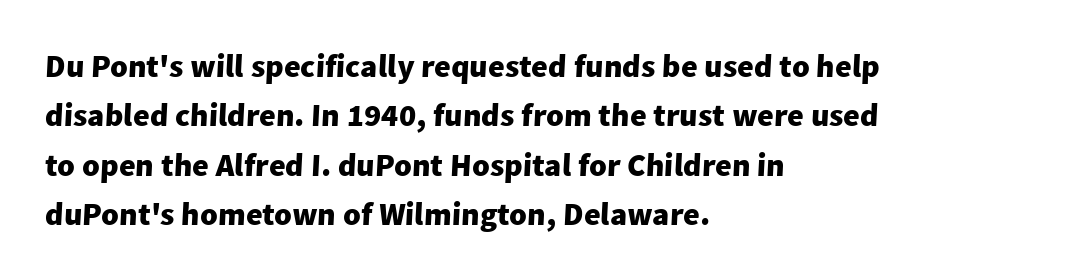
{"serif": "no", "bold": "yes", "weight": "heavy", "width": "normal", "stroke_contrast": "low", "x_height": "medium", "monospaced": "no", "underline": "no", "align": "left", "line_spacing": "normal", "line_spacing_ratio": 1.54, "letter_spacing": "normal", "letter_spacing_em": 0.0, "glyph_px": 32}
